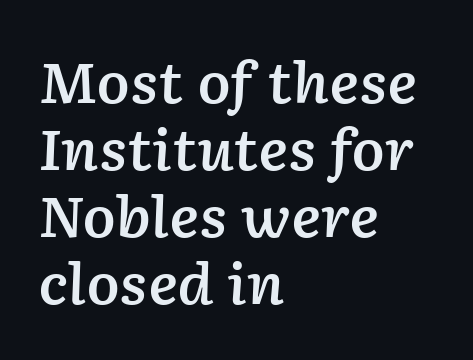
A typesetter would call this proportional, since set widths differ per character. These words are printed semibold, heavier than regular yet not bold. Lines of text with bare space underneath. The rendering keeps characters at their native spacing.
